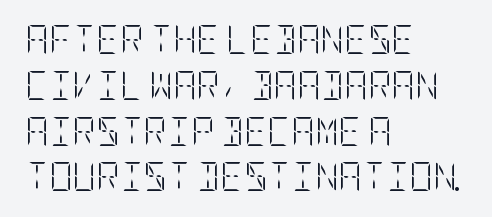
The image shows 29 px light, condensed type, upright; set left-aligned, normal line spacing (1.58x), normal letter spacing, not underlined; low stroke contrast and a large x-height.
